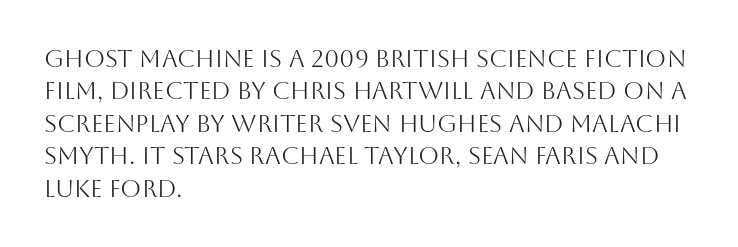
{"italic": "no", "bold": "no", "underline": "no", "align": "left", "line_spacing": "normal", "line_spacing_ratio": 1.35, "letter_spacing": "normal", "letter_spacing_em": 0.0, "glyph_px": 24}
